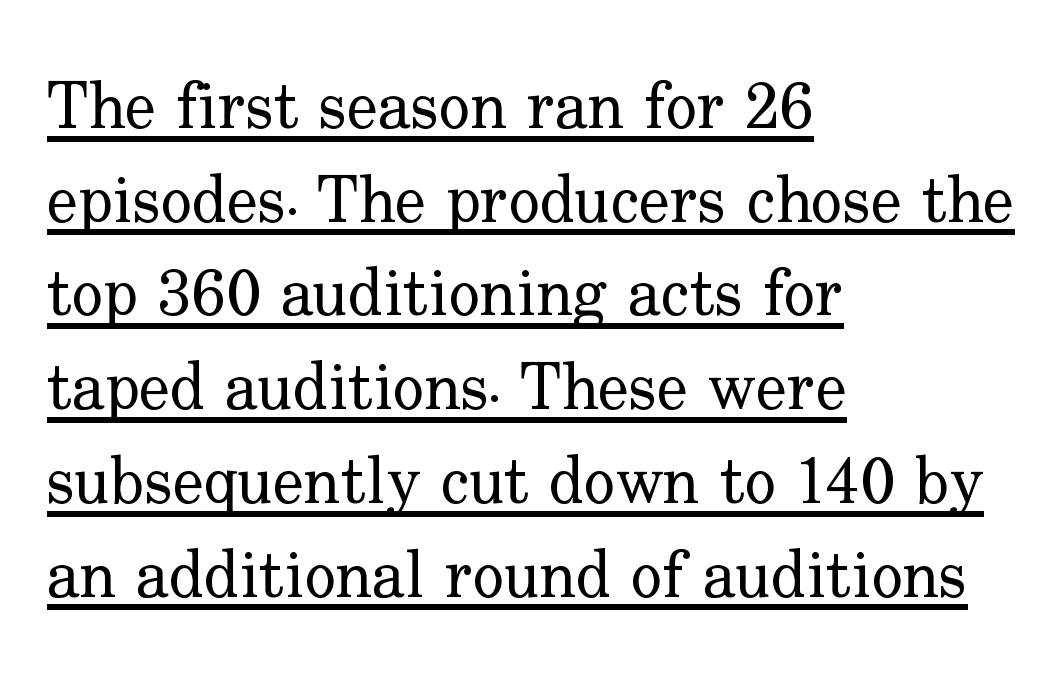
The image shows 66 px regular-weight serif type, upright; set left-aligned, normal line spacing (1.42x), normal letter spacing, underlined; low stroke contrast and a small x-height.
